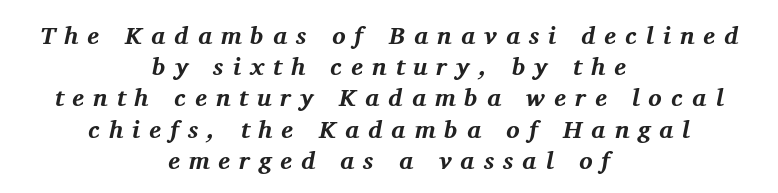
Heavy, bold letterforms. Someone cranked the tracking dial way up on this one. Descenders are the only things crossing below the line. The vertical gap from one line to the next is medium.
